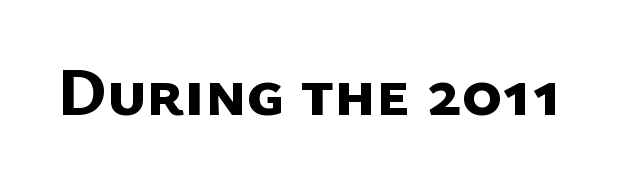
Q: Is the text bold? A: Yes.
Q: Is the typeface a serif or a sans-serif typeface? A: Sans-serif.
Q: Is the text underlined? A: No.
Q: Is the spacing between letters normal or unusually wide? A: Normal.
Q: Width (condensed, normal, or wide)? A: Normal.
Q: Stroke contrast? A: Low.
Q: x-height? A: Medium.
Q: Monospaced? A: No.
